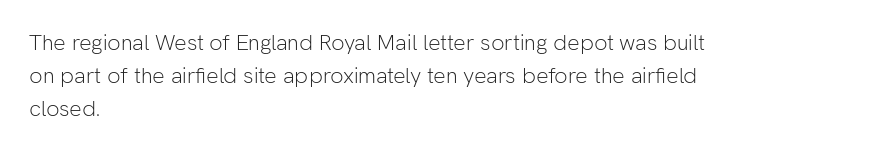
Tall strokes in this sample are plumb rather than angled. Weight: regular or lighter. Tracking value appears to be zero — textbook default spacing. The passage shown stacks its lines at a standard gap. The lines in this sample share a left origin and differ only in where they stop. Anything drawn beneath the words? Only blank space.
